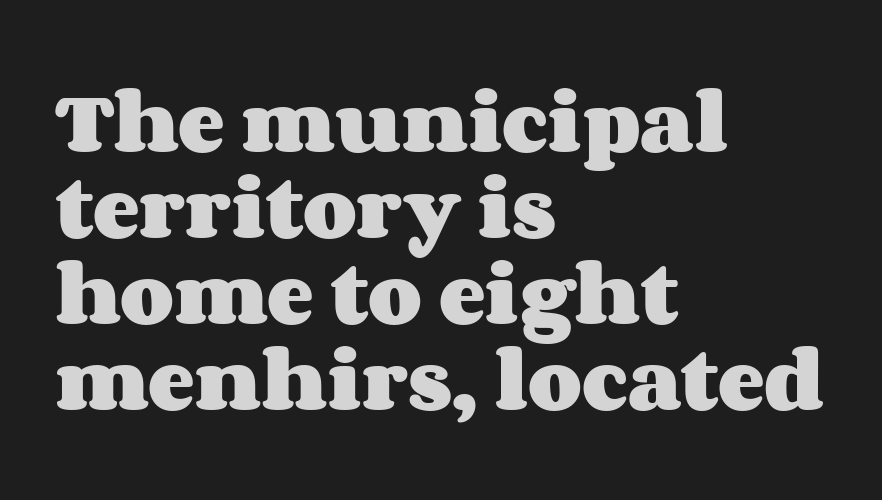
Q: Is the text bold? A: Yes.
Q: Is the text italic (slanted)? A: No, it is upright.
Q: Is the text underlined? A: No.
Q: How is the paragraph aligned? A: Left-aligned.
Q: Is the spacing between letters normal or unusually wide? A: Normal.
Q: Width (condensed, normal, or wide)? A: Wide.
Q: Stroke contrast? A: Medium.
Q: x-height? A: Large.
Q: Monospaced? A: No.
